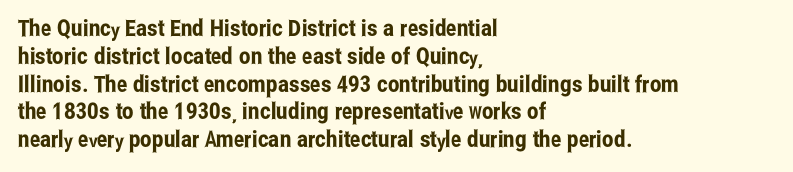
The image shows 23 px text type, upright; set left-aligned, line spacing 1.21x, normal letter spacing, not underlined.
